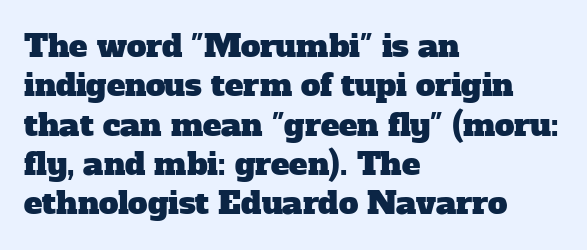
{"serif": "yes", "width": "normal", "stroke_contrast": "low", "x_height": "medium", "monospaced": "no", "underline": "no", "align": "left", "line_spacing": "normal", "line_spacing_ratio": 1.27, "letter_spacing": "normal", "letter_spacing_em": 0.0, "glyph_px": 31}
